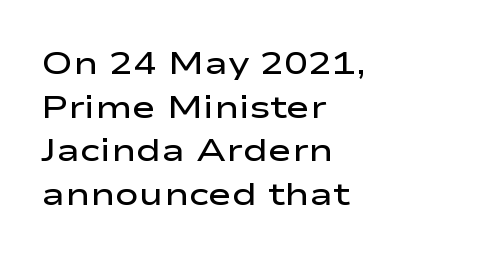
Q: Is the text bold? A: Semi-bold.
Q: Is the text italic (slanted)? A: No, it is upright.
Q: Is the typeface a serif or a sans-serif typeface? A: Sans-serif.
Q: Is the text underlined? A: No.
Q: How is the paragraph aligned? A: Left-aligned.
Q: Is the spacing between letters normal or unusually wide? A: Normal.
Q: Is the spacing between lines tight, normal or loose? A: Normal.
Q: Width (condensed, normal, or wide)? A: Wide.
Q: Stroke contrast? A: Low.
Q: x-height? A: Medium.
Q: Monospaced? A: No.
